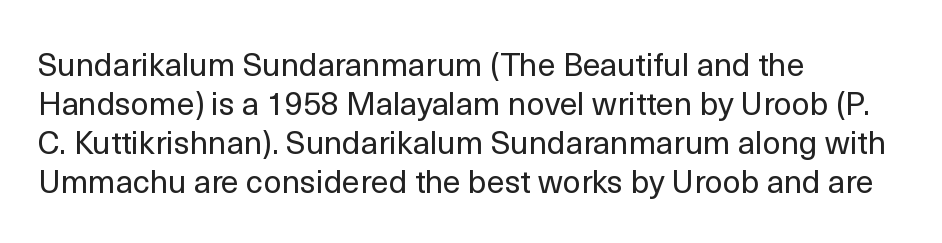
The image shows 32 px regular-weight sans-serif type, upright; set left-aligned, line spacing 1.22x, normal letter spacing, not underlined; a medium x-height.
